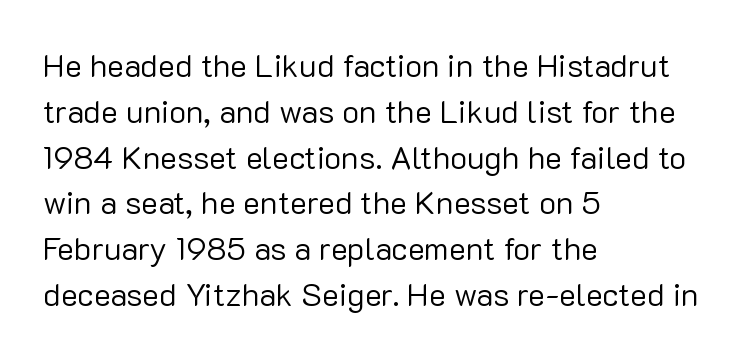
The image shows 32 px regular-weight sans-serif type, upright; set left-aligned, normal line spacing (1.43x), normal letter spacing, not underlined; low stroke contrast and a medium x-height.
